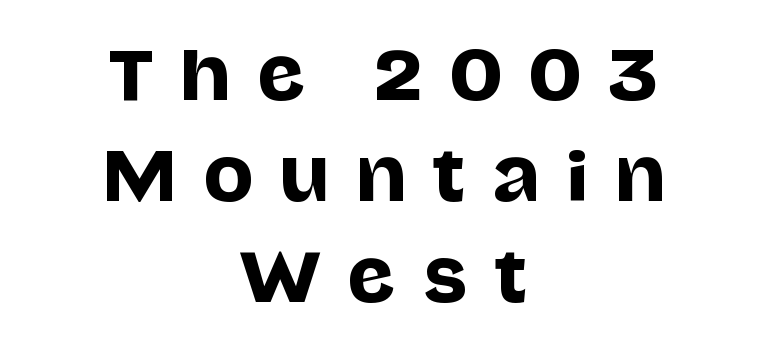
{"serif": "no", "italic": "no", "width": "normal", "stroke_contrast": "low", "x_height": "large", "monospaced": "no", "underline": "no", "align": "center", "line_spacing": "normal", "line_spacing_ratio": 1.53, "letter_spacing": "wide", "letter_spacing_em": 0.41, "glyph_px": 66}
